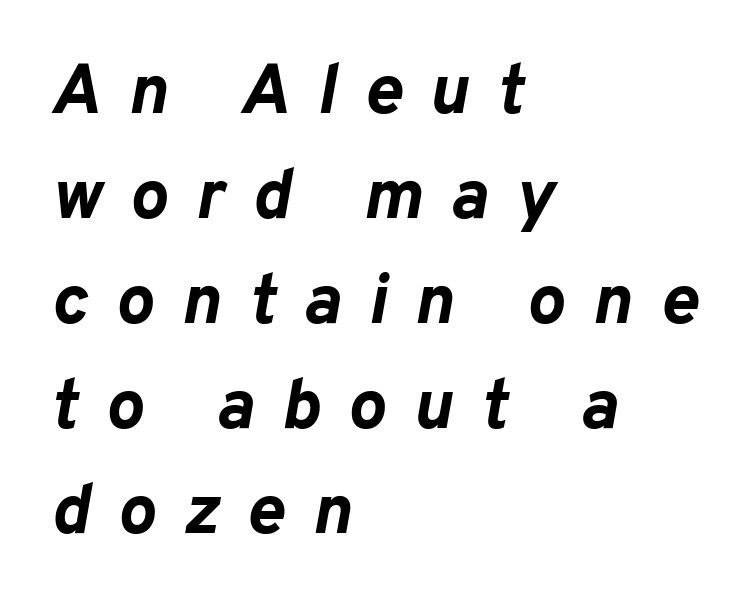
Q: Is the text bold? A: Yes.
Q: Is the text italic (slanted)? A: Yes, it leans right by about 10 degrees.
Q: Is the text underlined? A: No.
Q: How is the paragraph aligned? A: Left-aligned.
Q: Is the spacing between letters normal or unusually wide? A: Unusually wide.
Q: Is the spacing between lines tight, normal or loose? A: Normal.
Q: Width (condensed, normal, or wide)? A: Normal.
Q: Stroke contrast? A: Low.
Q: x-height? A: Medium.
Q: Monospaced? A: No.
